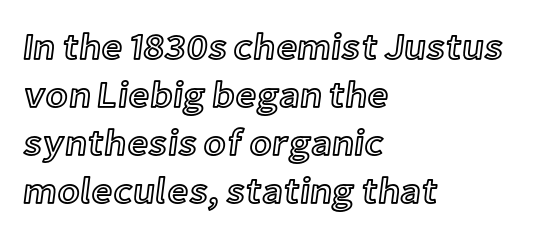
Q: Is the text italic (slanted)? A: Yes.
Q: Is the text underlined? A: No.
Q: How is the paragraph aligned? A: Left-aligned.
Q: Is the spacing between letters normal or unusually wide? A: Normal.
Q: Is the spacing between lines tight, normal or loose? A: Normal.
Q: Width (condensed, normal, or wide)? A: Normal.
Q: x-height? A: Medium.
Q: Monospaced? A: No.
